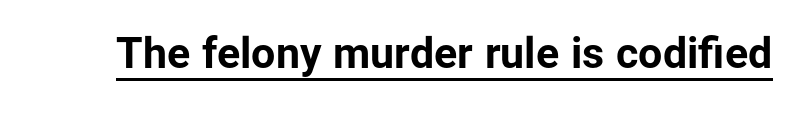
The image shows 43 px bold sans-serif type, upright; set normal letter spacing, underlined; low stroke contrast and a medium x-height.
